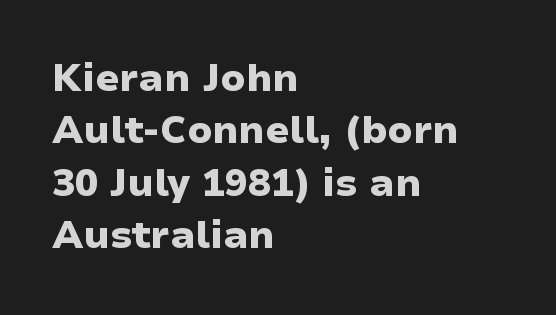
These lines are rendered in a variable-pitch font. What weight is shown? A full bold with thick strokes. How would I describe the line gaps? Plain and ordinary. Stroke terminals: plain, sans-serif. The ragged edge is on the right, which tells us the setting is flush left. The typography opts for an upright posture over an oblique one.
